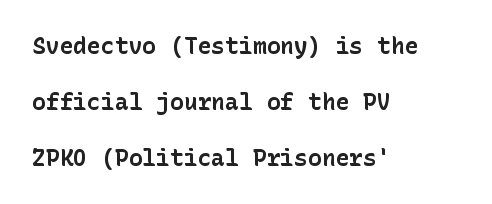
The image shows 23 px bold type, upright; set left-aligned, loose line spacing (2.43x), normal letter spacing, not underlined.
